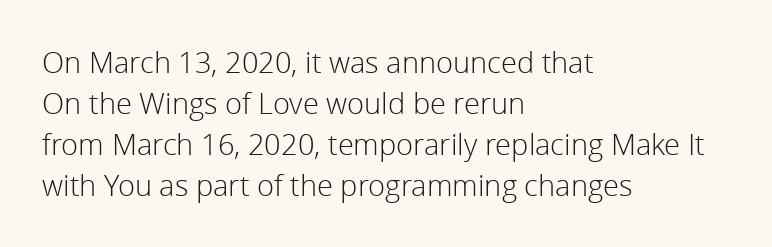
Does the copy run flush right? No — it runs flush left. The line texture is even and compact thanks to regular tracking. Weight: regular or lighter. This is roman type, the default non-slanted kind.
